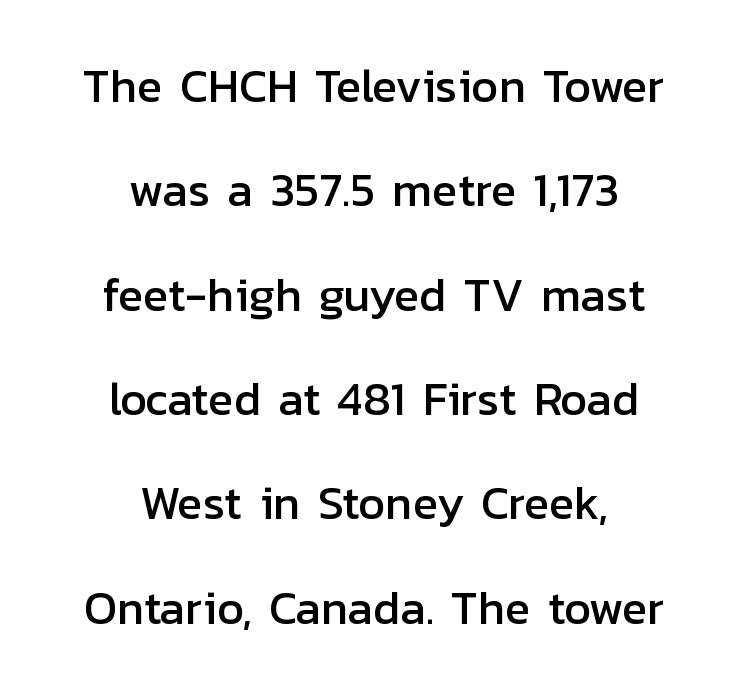
Q: Is the text italic (slanted)? A: No, it is upright.
Q: Is the typeface a serif or a sans-serif typeface? A: Sans-serif.
Q: Is the text underlined? A: No.
Q: How is the paragraph aligned? A: Centered.
Q: Is the spacing between letters normal or unusually wide? A: Normal.
Q: Is the spacing between lines tight, normal or loose? A: Loose.
Q: Width (condensed, normal, or wide)? A: Normal.
Q: Stroke contrast? A: Low.
Q: x-height? A: Medium.
Q: Monospaced? A: No.
